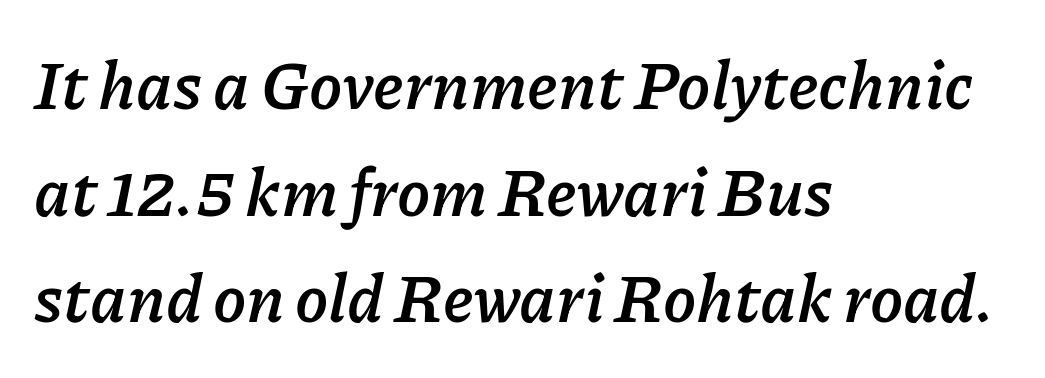
{"italic": "yes", "lean": "right", "slant_degrees": 11, "bold": "yes", "weight": "semibold", "width": "normal", "stroke_contrast": "low", "x_height": "medium", "monospaced": "no", "underline": "no", "align": "left", "line_spacing": "normal", "line_spacing_ratio": 1.59, "letter_spacing": "normal", "letter_spacing_em": 0.0, "glyph_px": 67}
